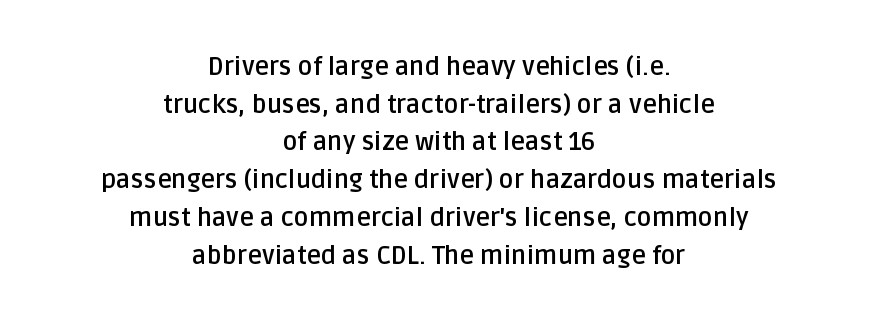
{"italic": "no", "bold": "yes", "underline": "no", "align": "center", "line_spacing": "normal", "line_spacing_ratio": 1.51, "letter_spacing": "normal", "letter_spacing_em": 0.0, "glyph_px": 25}
